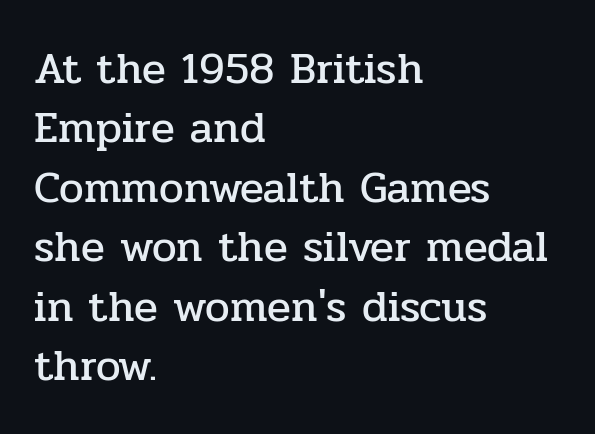
Leftover space on each line is placed entirely after the last word. The rendering uses natural spacing where letterforms have individual widths. The rendering uses a moderate line-height, typical for paragraphs. Characters remain perfectly vertical along every line. Caption: standard tracking, unaltered. Glance below the letters and you will spot only blank space.
